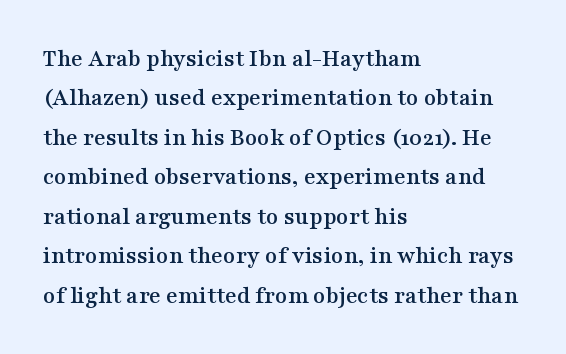
The image shows 25 px text type, upright; set left-aligned, normal line spacing (1.58x), normal letter spacing, not underlined.
